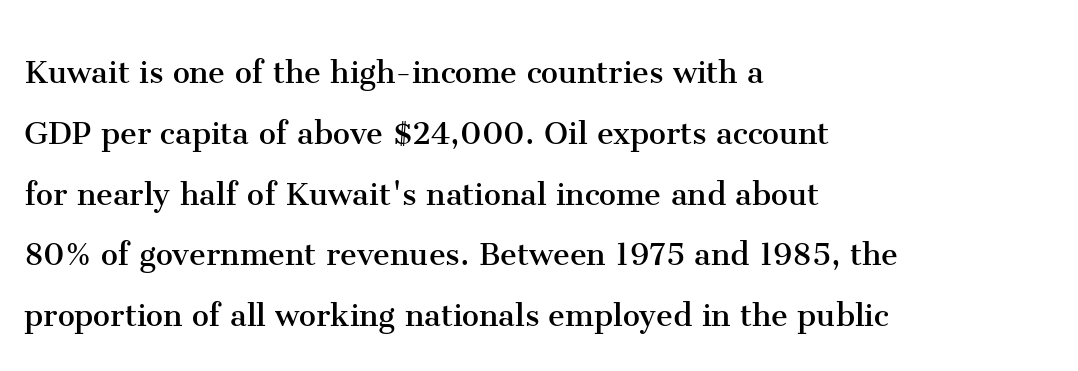
{"serif": "yes", "italic": "no", "bold": "no", "weight": "regular", "width": "normal", "stroke_contrast": "medium", "x_height": "medium", "monospaced": "no", "underline": "no", "align": "left", "line_spacing": "normal", "line_spacing_ratio": 1.6, "letter_spacing": "normal", "letter_spacing_em": 0.0, "glyph_px": 38}
